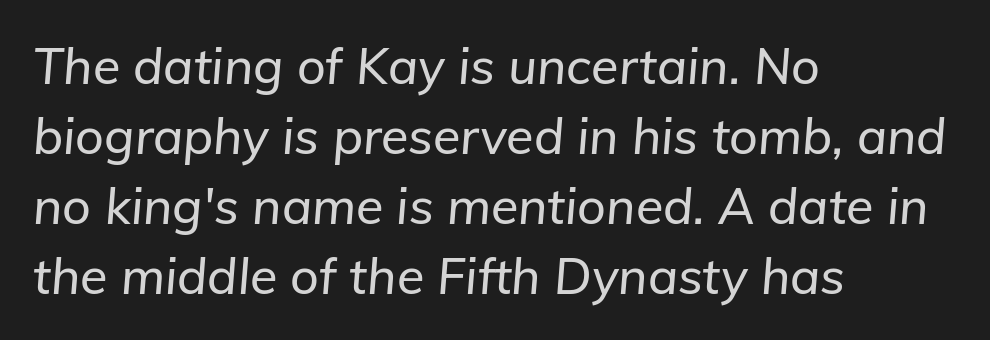
Q: Is the text italic (slanted)? A: Yes, it leans right by about 5 degrees.
Q: Is the text underlined? A: No.
Q: How is the paragraph aligned? A: Left-aligned.
Q: Is the spacing between letters normal or unusually wide? A: Normal.
Q: Is the spacing between lines tight, normal or loose? A: Normal.
Q: Width (condensed, normal, or wide)? A: Normal.
Q: Stroke contrast? A: Low.
Q: x-height? A: Medium.
Q: Monospaced? A: No.
